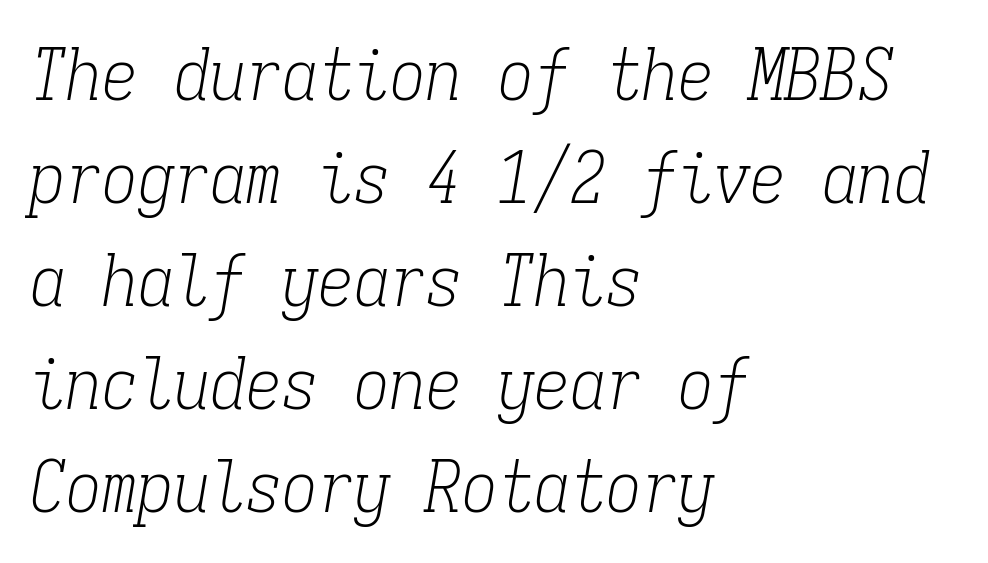
The typeface chosen for these lines features serifs. A student would call this left alignment; a typographer would say flush left, rag right. The letters are slanted; this is an italic face. A typesetter would call this zero additional tracking. No word sits above an underline. Bold? No — there's no thickening of the strokes.
